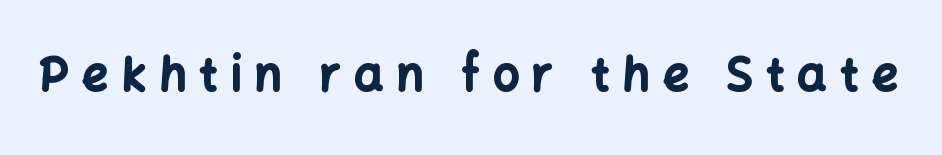
{"serif": "no", "italic": "no", "bold": "yes", "weight": "bold", "width": "normal", "stroke_contrast": "low", "x_height": "medium", "monospaced": "no", "underline": "no", "letter_spacing": "wide", "letter_spacing_em": 0.29, "glyph_px": 46}
